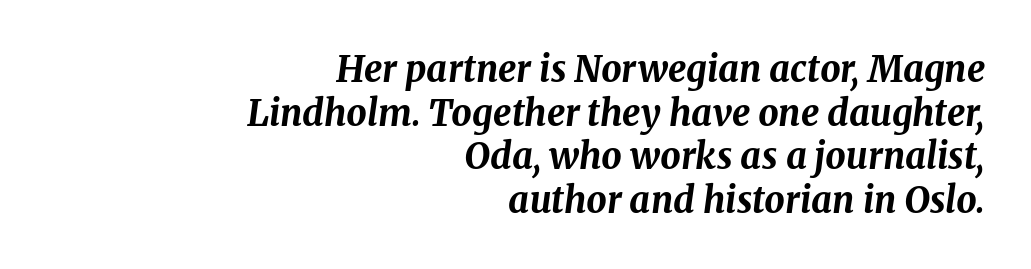
The image shows 36 px bold type, italic (leaning right); set right-aligned, line spacing 1.21x, normal letter spacing, not underlined; medium stroke contrast and a medium x-height.
